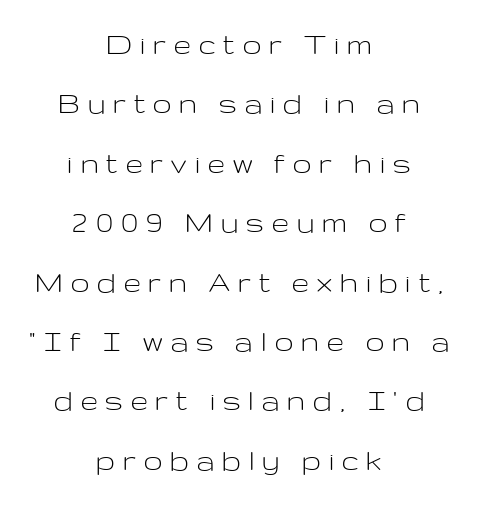
The image shows 33 px light, wide sans-serif type, upright; set centered, line spacing 1.8x, unusually wide letter spacing (+0.25 em), not underlined; low stroke contrast and a medium x-height.
